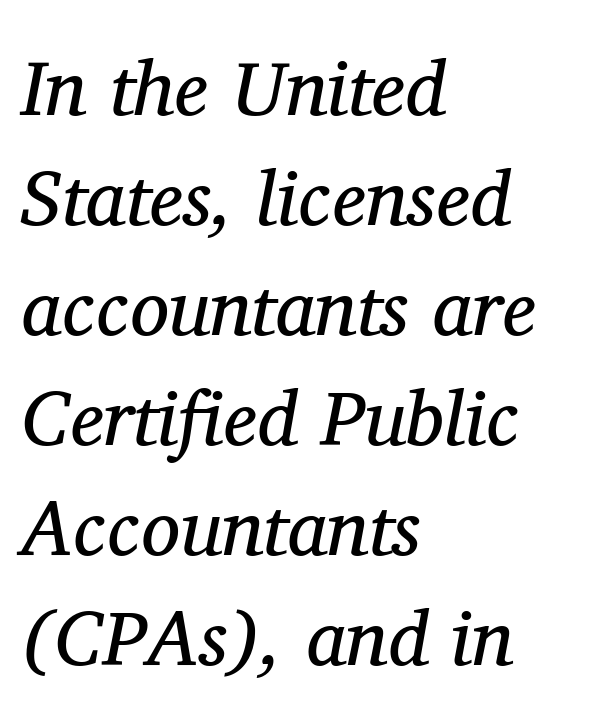
Note: serifs present on the glyphs. Here the glyphs are tracked normally, forming tight word shapes. Regarding leading, the lines here are spaced in the standard way. Does the lettering tilt? It does — this is italic.
